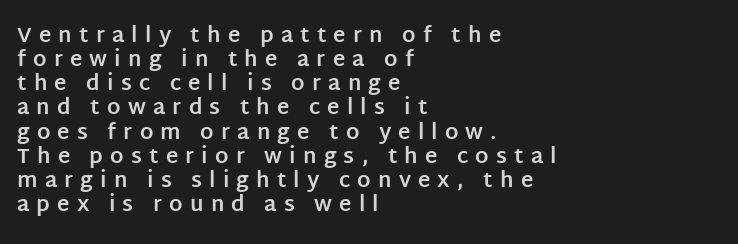
{"italic": "no", "bold": "yes", "underline": "no", "align": "left", "line_spacing": "tight", "line_spacing_ratio": 1.15, "letter_spacing": "wide", "letter_spacing_em": 0.34, "glyph_px": 21}
